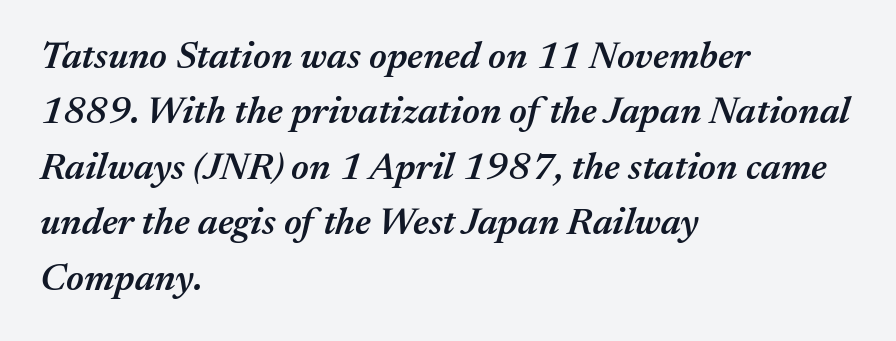
Q: Is the text bold? A: Semi-bold.
Q: Is the text italic (slanted)? A: Yes, it leans right by about 17 degrees.
Q: Is the text underlined? A: No.
Q: How is the paragraph aligned? A: Left-aligned.
Q: Is the spacing between letters normal or unusually wide? A: Normal.
Q: Is the spacing between lines tight, normal or loose? A: Normal.
Q: Width (condensed, normal, or wide)? A: Normal.
Q: Stroke contrast? A: Medium.
Q: x-height? A: Medium.
Q: Monospaced? A: No.
